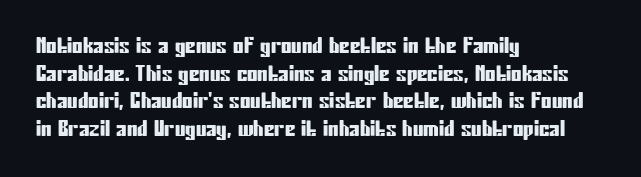
The image shows 21 px text type, upright; set left-aligned, normal line spacing (1.31x), normal letter spacing, not underlined.
